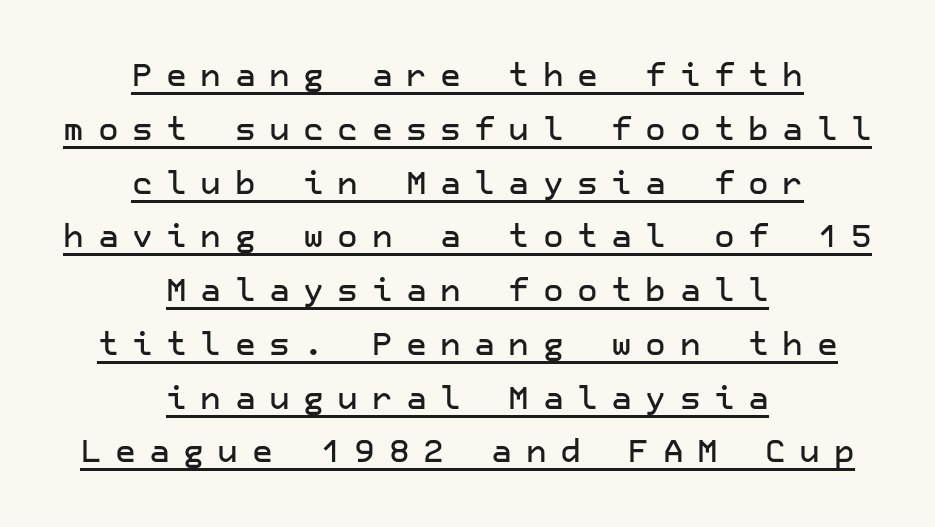
The image shows 32 px sans-serif type, upright; set centered, normal line spacing (1.68x), unusually wide letter spacing (+0.42 em), underlined; low stroke contrast and a medium x-height.
